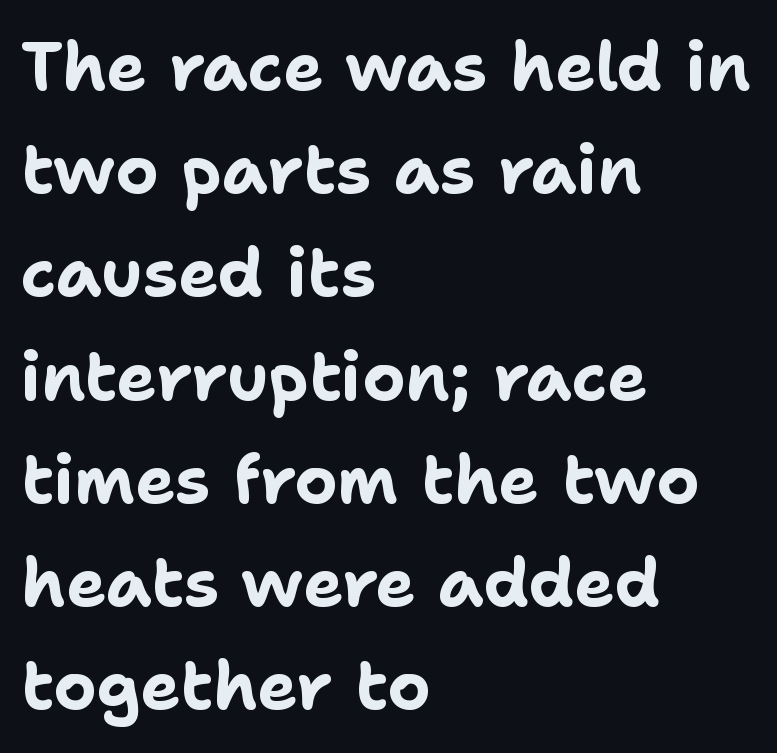
Think of a printed novel: that variable character pitch is what you see here. Characters follow at the spacing the type designer built in. Each new line begins a customary step beneath the previous one. As a designer I'd log this as weight 700, bold.
